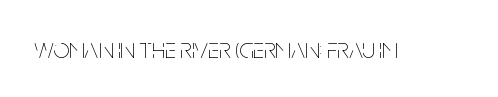
The passage shown is not underscored anywhere. The passage shown is typed in a proportional face where columns would drift. The weight tops out at a normal text grade. The passage shown has conventional tracking throughout. Every character sits straight up, as roman type does.
